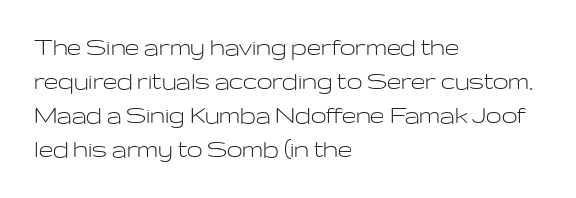
{"serif": "no", "italic": "no", "bold": "no", "weight": "light", "width": "wide", "stroke_contrast": "low", "x_height": "medium", "monospaced": "no", "underline": "no", "align": "left", "line_spacing_ratio": 1.21, "letter_spacing": "normal", "letter_spacing_em": 0.0, "glyph_px": 28}
